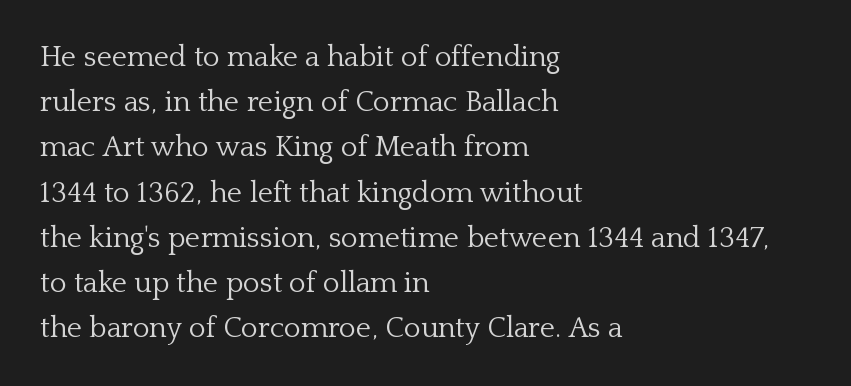
The lines in this sample share a left origin and differ only in where they stop. Examine the stroke ends and you'll spot serifs. A typesetter would call this proportional, since set widths differ per character. Weight class: somewhere from thin through regular.
